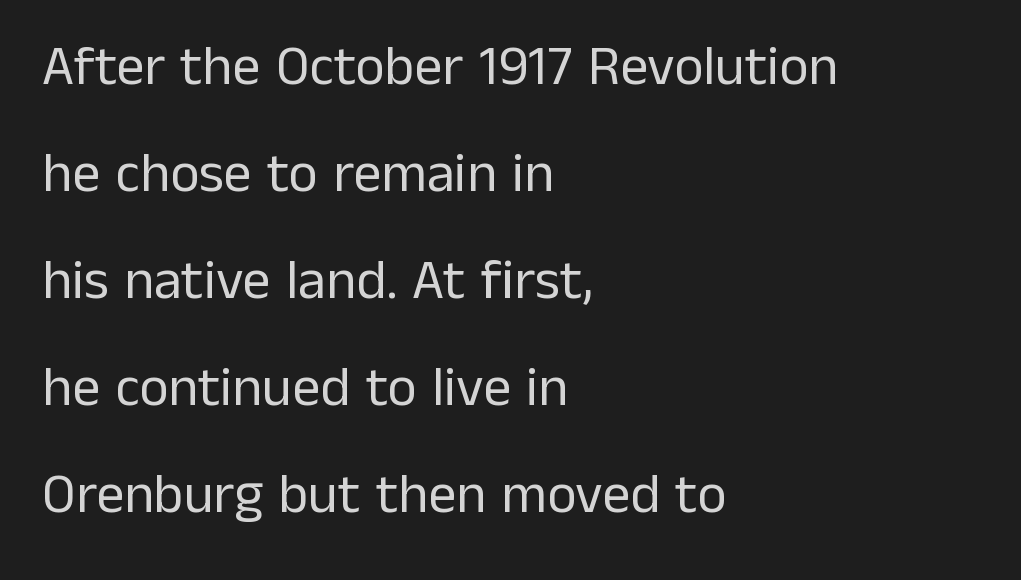
{"serif": "no", "italic": "no", "bold": "no", "weight": "regular", "width": "normal", "stroke_contrast": "low", "x_height": "medium", "monospaced": "no", "underline": "no", "align": "left", "line_spacing": "loose", "line_spacing_ratio": 1.91, "letter_spacing": "normal", "letter_spacing_em": 0.0, "glyph_px": 56}
